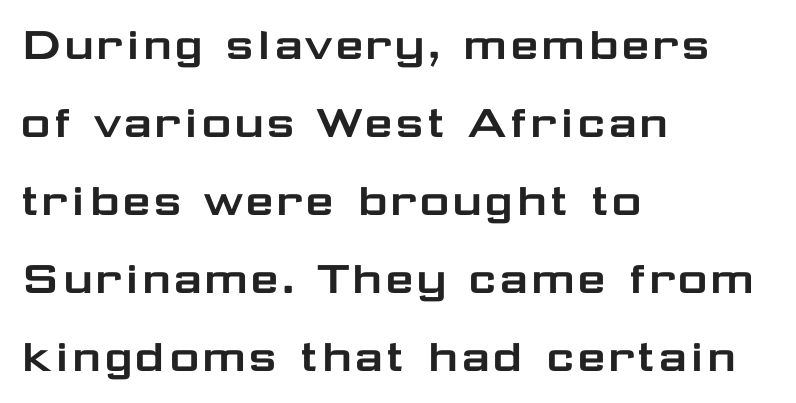
Q: Is the text italic (slanted)? A: No, it is upright.
Q: Is the typeface a serif or a sans-serif typeface? A: Sans-serif.
Q: Is the text underlined? A: No.
Q: How is the paragraph aligned? A: Left-aligned.
Q: Is the spacing between letters normal or unusually wide? A: Normal.
Q: Is the spacing between lines tight, normal or loose? A: Normal.
Q: Width (condensed, normal, or wide)? A: Wide.
Q: Stroke contrast? A: Low.
Q: x-height? A: Medium.
Q: Monospaced? A: No.
